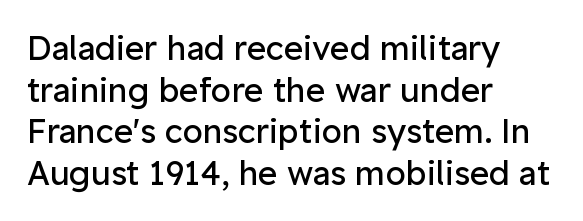
The image shows 33 px regular-weight sans-serif type, upright; set left-aligned, normal line spacing (1.26x), normal letter spacing, not underlined; low stroke contrast and a medium x-height.
